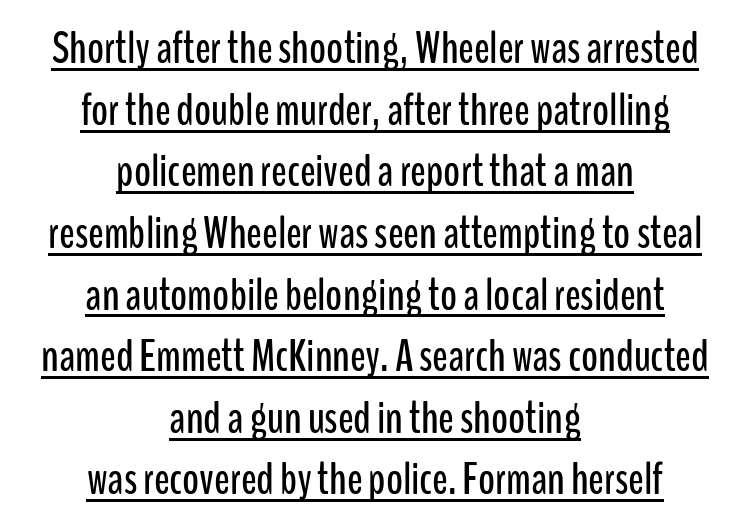
The image shows 46 px condensed sans-serif type, upright; set centered, normal line spacing (1.34x), normal letter spacing, underlined; low stroke contrast and a medium x-height.
